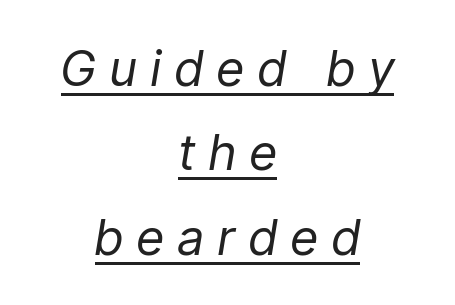
{"italic": "yes", "lean": "right", "slant_degrees": 9, "bold": "no", "weight": "regular", "width": "condensed", "stroke_contrast": "low", "x_height": "medium", "monospaced": "no", "underline": "yes", "align": "center", "line_spacing_ratio": 1.72, "letter_spacing": "wide", "letter_spacing_em": 0.3, "glyph_px": 49}
